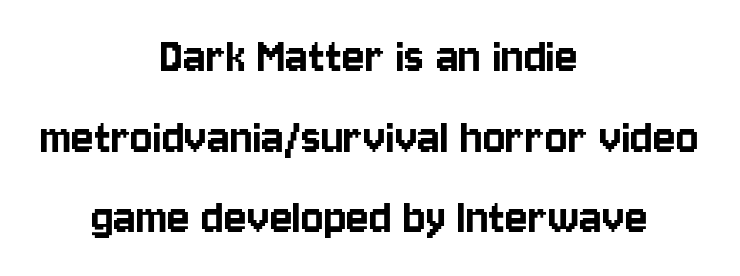
{"serif": "no", "italic": "no", "width": "condensed", "stroke_contrast": "low", "x_height": "large", "monospaced": "no", "underline": "no", "align": "center", "line_spacing": "normal", "line_spacing_ratio": 1.52, "letter_spacing": "normal", "letter_spacing_em": 0.0, "glyph_px": 53}
